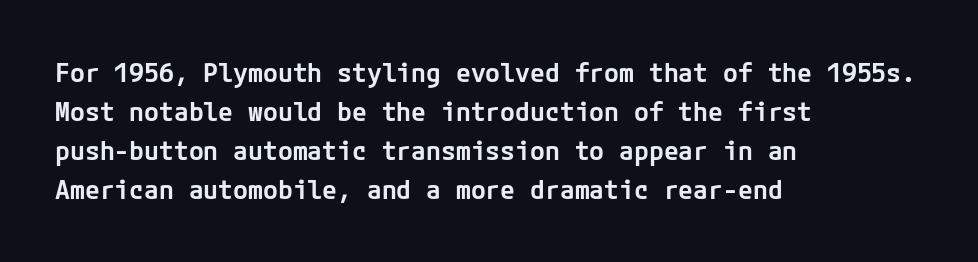
The image shows 27 px text type, upright; set left-aligned, normal line spacing (1.45x), normal letter spacing, not underlined.
